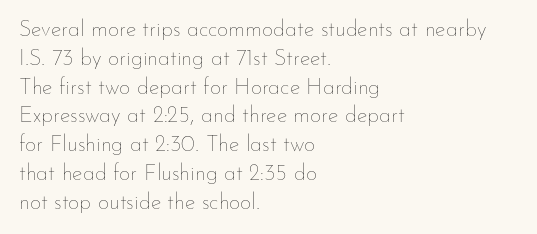
No extra ink here — the face is not bold. The ragged edge is on the right, which tells us the setting is flush left. Decoration check: the copy has no underline. Between one letter and the next there's only the usual sliver of space. No italicization has been applied; the sample stays upright. Successive baselines arrive at the customary interval.
